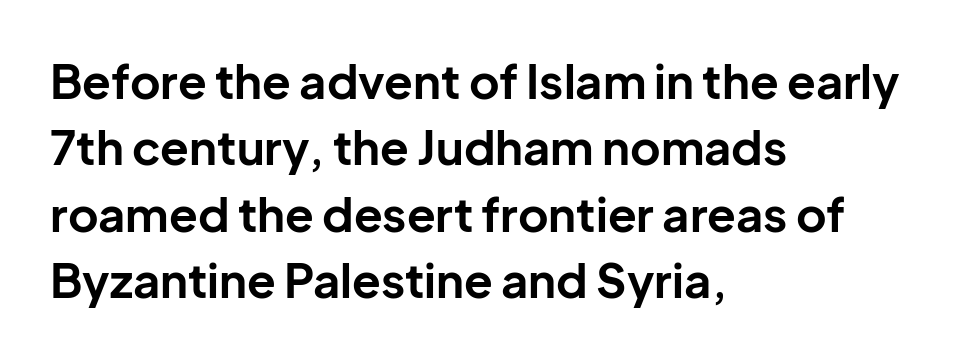
{"serif": "no", "italic": "no", "bold": "yes", "weight": "bold", "width": "normal", "stroke_contrast": "low", "x_height": "medium", "monospaced": "no", "underline": "no", "align": "left", "line_spacing": "normal", "line_spacing_ratio": 1.41, "letter_spacing": "normal", "letter_spacing_em": 0.0, "glyph_px": 47}
